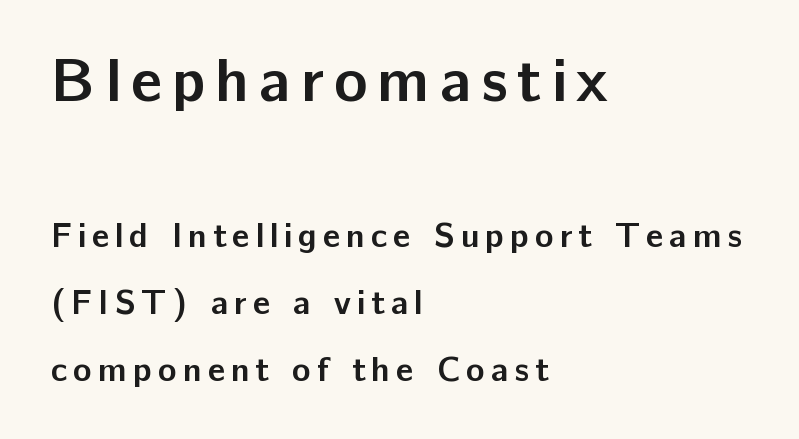
{"serif": "no", "italic": "no", "bold": "yes", "weight": "semibold", "width": "normal", "stroke_contrast": "low", "x_height": "medium", "monospaced": "no", "underline": "no", "align": "left", "line_spacing": "loose", "line_spacing_ratio": 1.91, "larger_block": "first", "size_ratio": 1.77, "glyph_px": 62}
